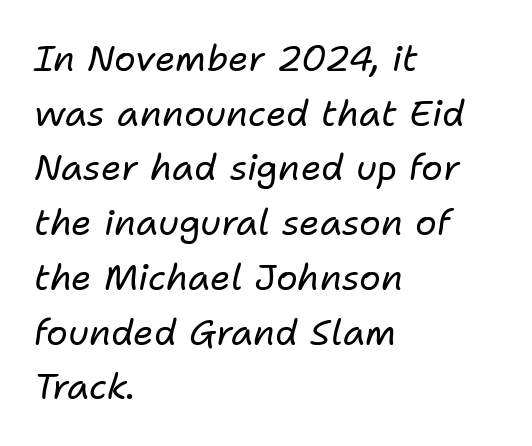
Varying glyph widths throughout — classic text-font behaviour. Rows of type keep a routine distance in the vertical direction. Any mark beneath the type? The region is blank. A quiet, ordinary-to-light weight characterises the typeface. The typography opts for an oblique posture over an upright one. Each word holds together tightly as a unit, with standard inter-letter gaps.
